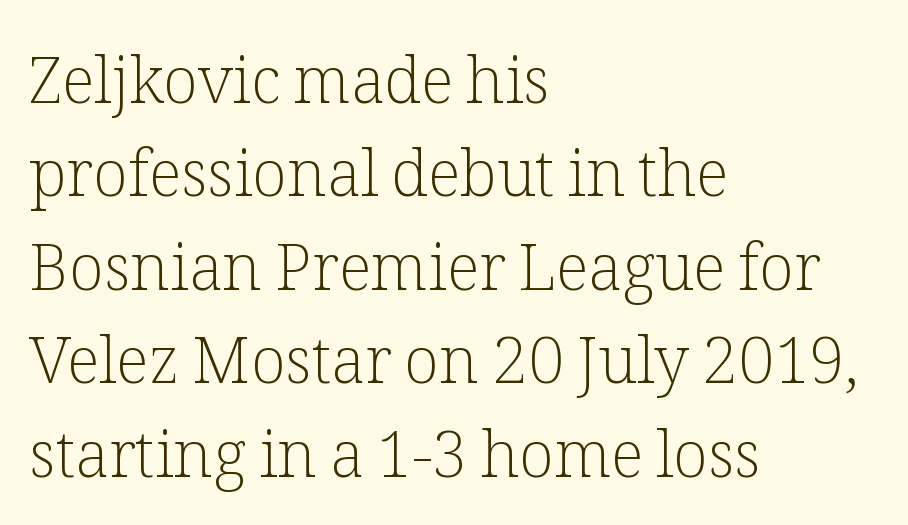
Horizontal bands of white between lines are of average thickness. The baseline area is clear. The type is set solid horizontally, with unmodified tracking. Each letter keeps its own natural width here, so spacing adapts to shape. Typographically, this falls in the serif category.
